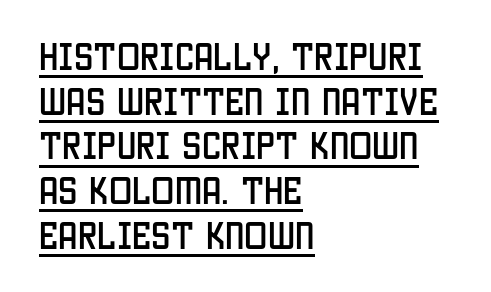
Q: Is the text italic (slanted)? A: No, it is upright.
Q: Is the typeface a serif or a sans-serif typeface? A: Sans-serif.
Q: Is the text underlined? A: Yes.
Q: How is the paragraph aligned? A: Left-aligned.
Q: Is the spacing between letters normal or unusually wide? A: Normal.
Q: Is the spacing between lines tight, normal or loose? A: Normal.
Q: Width (condensed, normal, or wide)? A: Condensed.
Q: Stroke contrast? A: Low.
Q: x-height? A: Large.
Q: Monospaced? A: No.
